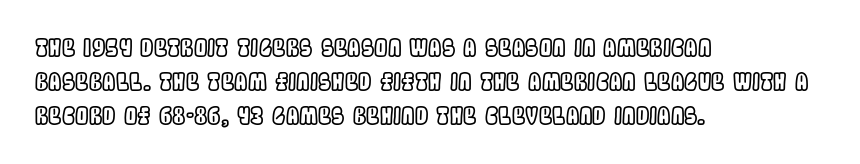
The image shows 24 px text type, upright; set left-aligned, normal line spacing (1.42x), normal letter spacing, not underlined.
